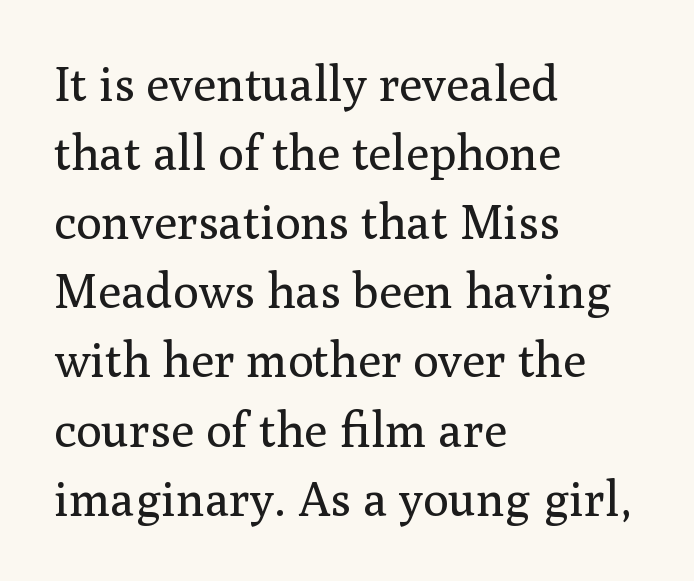
Character widths vary here, with narrow letters taking less room than wide ones. In terms of posture, this sample is upright. Underlining? Definitely not there. Rows of type keep a routine distance in the vertical direction.
